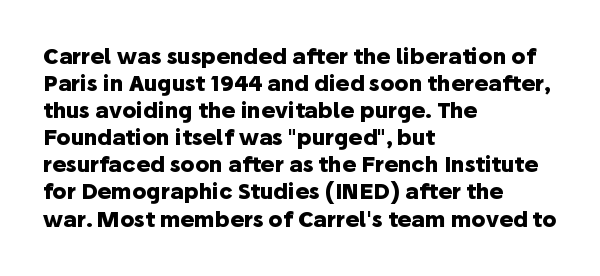
{"italic": "no", "bold": "yes", "underline": "no", "align": "left", "line_spacing": "normal", "line_spacing_ratio": 1.29, "letter_spacing": "normal", "letter_spacing_em": 0.0, "glyph_px": 21}
